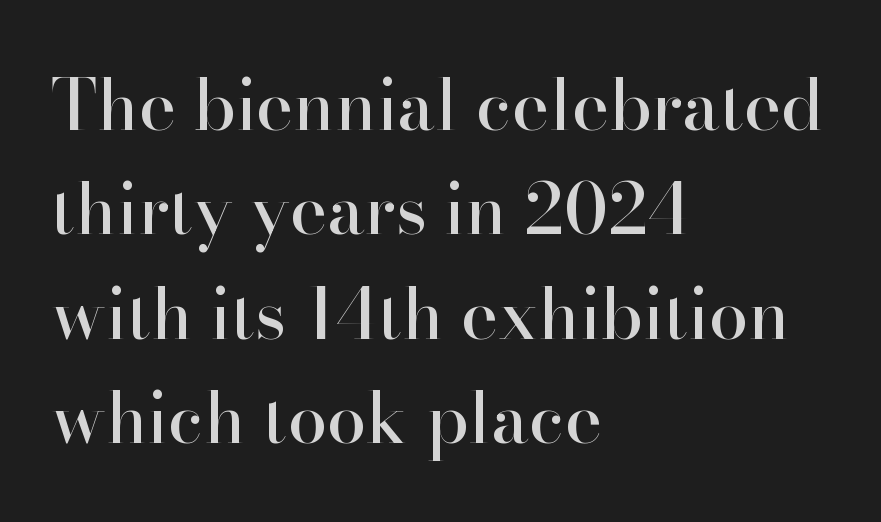
The image shows 70 px serif type, upright; set left-aligned, normal line spacing (1.49x), normal letter spacing, not underlined; high stroke contrast and a small x-height.
